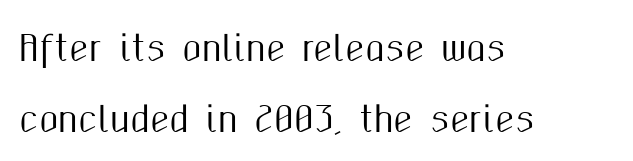
Q: Is the text italic (slanted)? A: No, it is upright.
Q: Is the typeface a serif or a sans-serif typeface? A: Sans-serif.
Q: Is the text underlined? A: No.
Q: How is the paragraph aligned? A: Left-aligned.
Q: Is the spacing between letters normal or unusually wide? A: Normal.
Q: Is the spacing between lines tight, normal or loose? A: Loose.
Q: Width (condensed, normal, or wide)? A: Condensed.
Q: Stroke contrast? A: Medium.
Q: x-height? A: Medium.
Q: Monospaced? A: No.
